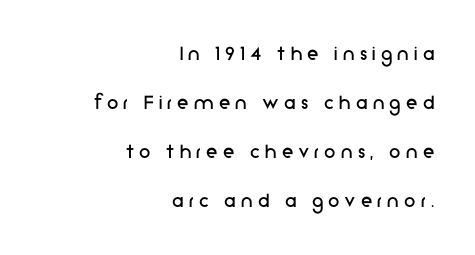
The image shows 23 px text type, upright; set right-aligned, loose line spacing (2.13x), unusually wide letter spacing (+0.23 em), not underlined.
